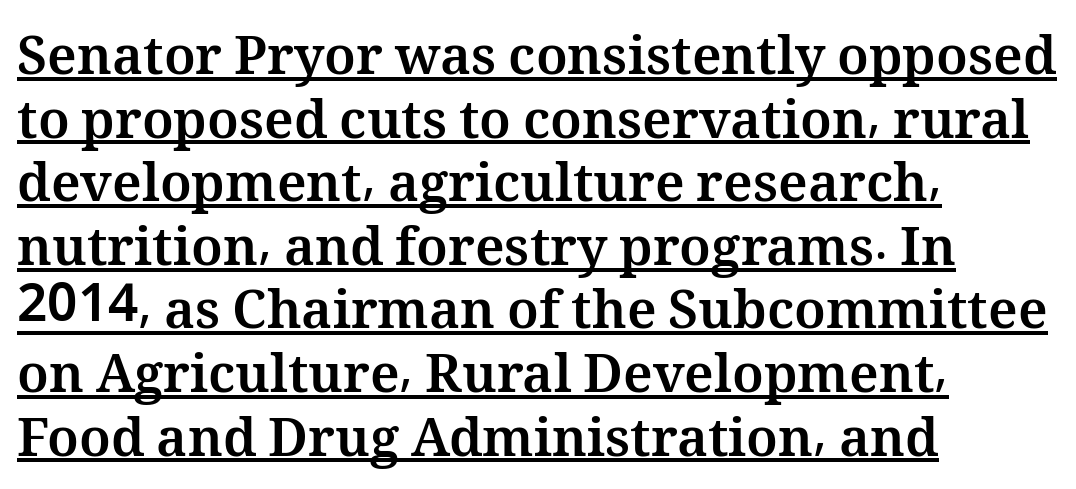
The image shows 53 px bold type, upright; set left-aligned, line spacing 1.2x, normal letter spacing, underlined; medium stroke contrast and a medium x-height.
